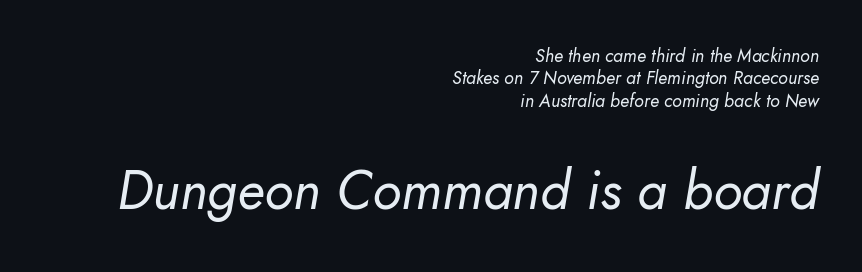
Q: Is the text bold? A: No.
Q: Is the text italic (slanted)? A: Yes, it leans right by about 10 degrees.
Q: Is the text underlined? A: No.
Q: How is the paragraph aligned? A: Right-aligned.
Q: Is the spacing between letters normal or unusually wide? A: Normal.
Q: Which block of text is set in a larger size, the first (top) or the second (bottom)? A: The second (bottom) one.
Q: Width (condensed, normal, or wide)? A: Normal.
Q: Stroke contrast? A: Low.
Q: x-height? A: Small.
Q: Monospaced? A: No.
